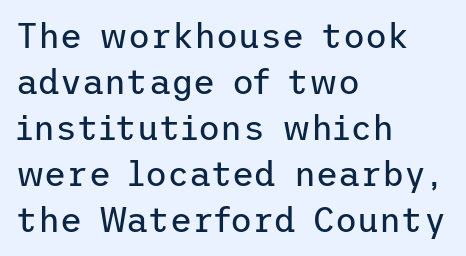
Q: Is the text bold? A: No.
Q: Is the text italic (slanted)? A: No, it is upright.
Q: Is the typeface a serif or a sans-serif typeface? A: Sans-serif.
Q: Is the text underlined? A: No.
Q: How is the paragraph aligned? A: Left-aligned.
Q: Is the spacing between letters normal or unusually wide? A: Normal.
Q: Is the spacing between lines tight, normal or loose? A: Normal.
Q: Width (condensed, normal, or wide)? A: Normal.
Q: Stroke contrast? A: Low.
Q: x-height? A: Medium.
